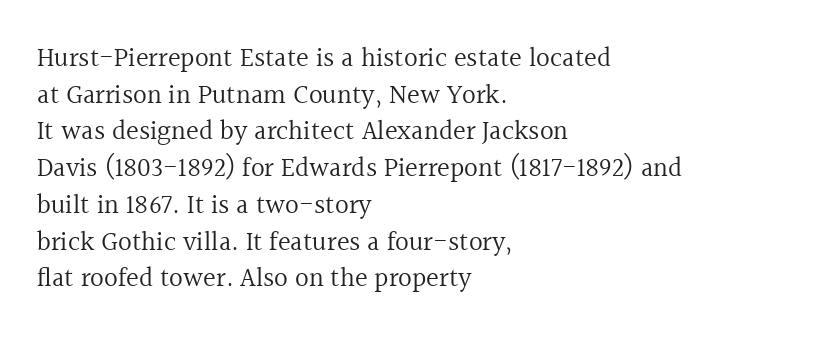
Reading down the block, your eye returns to a fixed left position each line. Do the letters lean? They stand straight. The strip under each line holds only bare page. Bold? No — there's no thickening of the strokes. Line spacing here is normal. Glyph-to-glyph distance matches everyday printed text.
